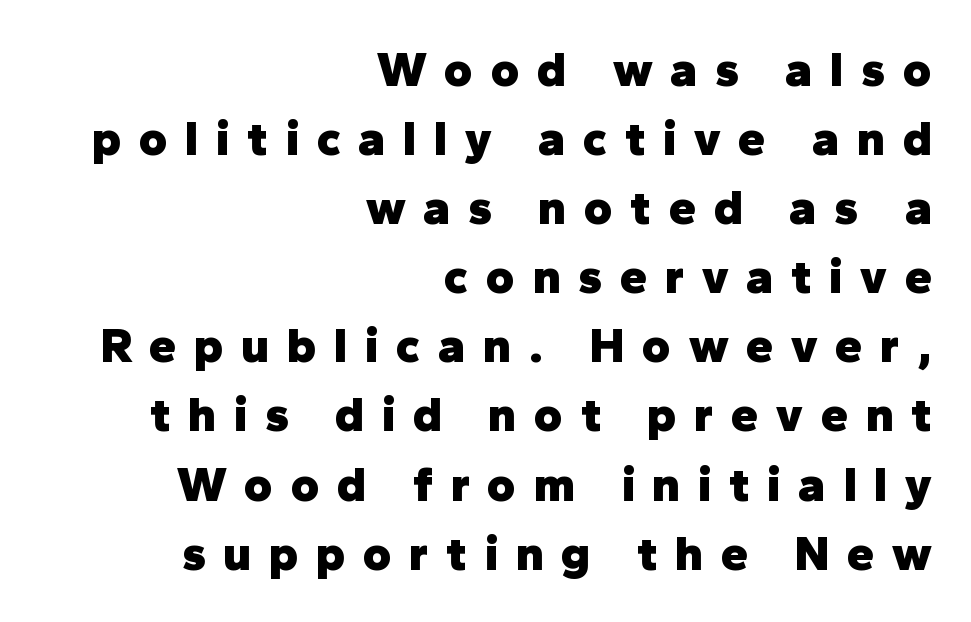
{"serif": "no", "italic": "no", "bold": "yes", "weight": "heavy", "width": "normal", "stroke_contrast": "low", "x_height": "medium", "monospaced": "no", "underline": "no", "align": "right", "line_spacing": "normal", "line_spacing_ratio": 1.41, "letter_spacing": "wide", "letter_spacing_em": 0.36, "glyph_px": 49}
